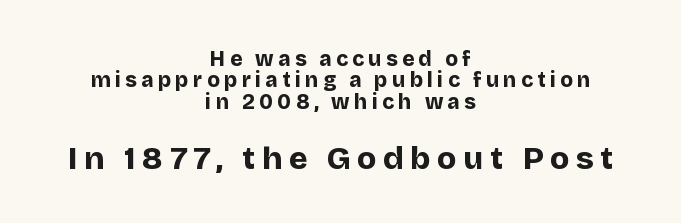
The glyphs have the mass of a bold cut. Every character sits straight up, as roman type does. The lines in this sample share a center point and differ in where they start and stop. Loose tracking; the words dissolve into strings of separated letters. Note the varied advance widths — an 'i' is clearly narrower than an 'm'.
